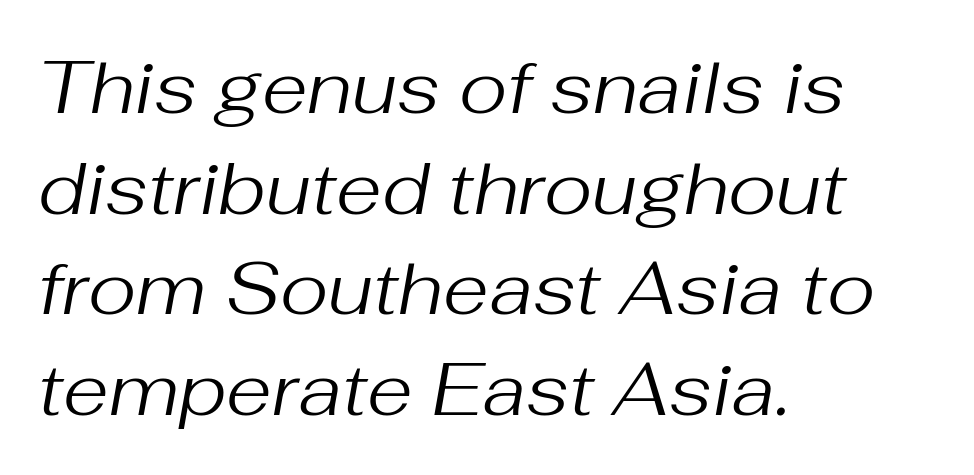
Is the letter spacing exaggerated? No — it looks like the ordinary default. This sample is left-justified, so line endings fall wherever the words run out. Summary of weight: not heavy and not bold. There's an unmistakable incline to the writing here.
